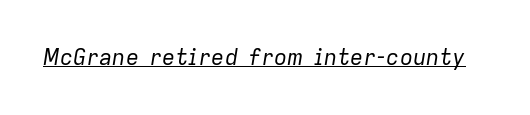
{"italic": "yes", "lean": "right", "slant_degrees": 9, "bold": "no", "underline": "yes", "letter_spacing": "normal", "letter_spacing_em": 0.0, "glyph_px": 22}
